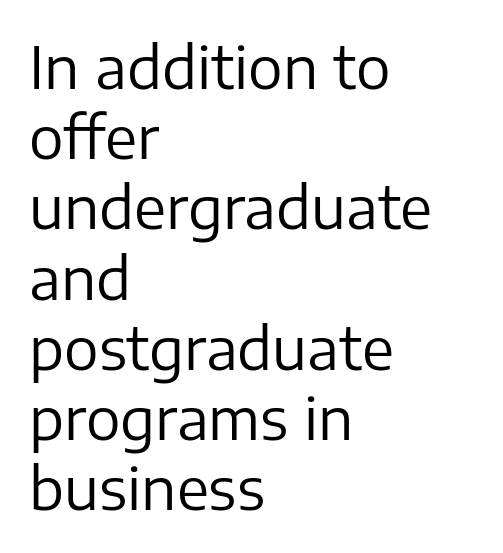
{"serif": "no", "italic": "no", "bold": "no", "weight": "regular", "width": "normal", "stroke_contrast": "low", "x_height": "medium", "monospaced": "no", "underline": "no", "align": "left", "line_spacing_ratio": 1.21, "letter_spacing": "normal", "letter_spacing_em": 0.0, "glyph_px": 58}
